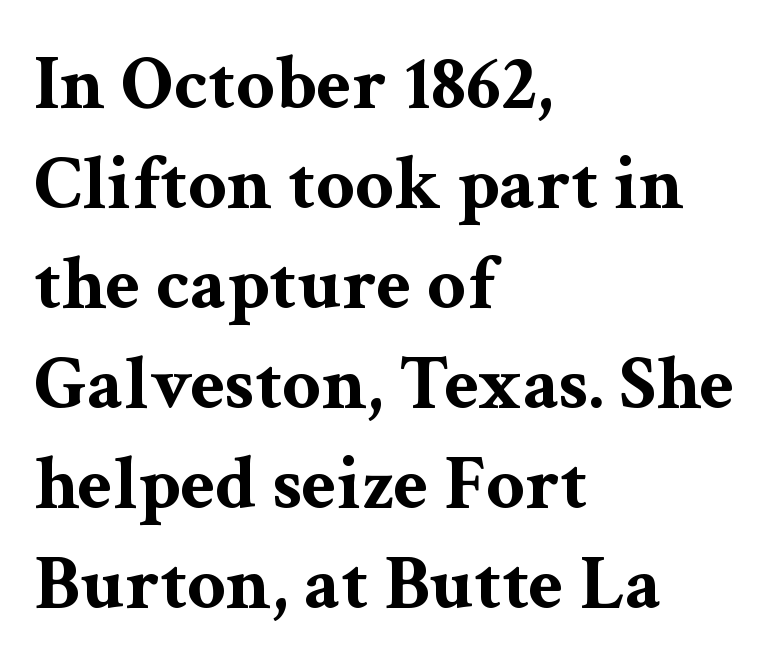
The image shows 77 px bold, wide serif type, upright; set left-aligned, normal line spacing (1.3x), normal letter spacing, not underlined; medium stroke contrast and a medium x-height.
